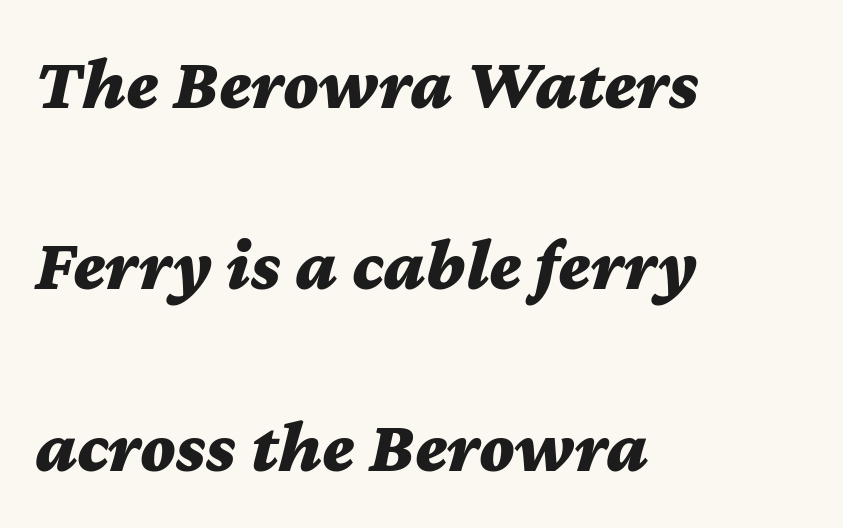
{"italic": "yes", "lean": "right", "slant_degrees": 12, "bold": "yes", "weight": "bold", "width": "wide", "stroke_contrast": "medium", "x_height": "medium", "monospaced": "no", "underline": "no", "align": "left", "line_spacing": "loose", "line_spacing_ratio": 2.45, "letter_spacing": "normal", "letter_spacing_em": 0.0, "glyph_px": 74}
